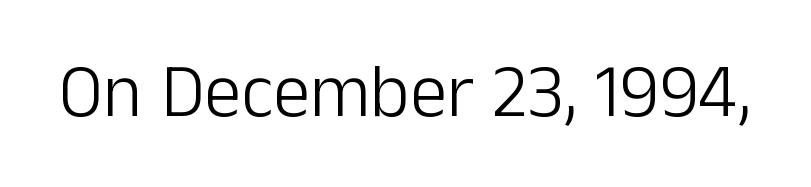
{"serif": "no", "italic": "no", "bold": "no", "weight": "light", "width": "normal", "stroke_contrast": "low", "x_height": "medium", "monospaced": "no", "underline": "no", "letter_spacing": "normal", "letter_spacing_em": 0.0, "glyph_px": 75}
